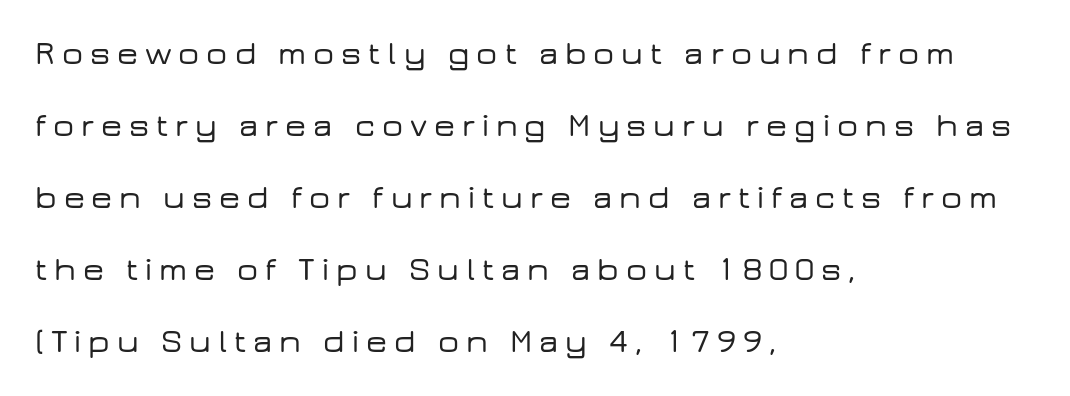
A typesetter would mark this as roman, not italic. Descenders hang freely into open space. The tracking jumps out immediately: characters are airy and widely separated. Here the designer chose a conventional face with non-uniform glyph widths. Horizontal bands of white between lines are thick stripes. A classic flush-left, rag-right setting is used for this passage.
